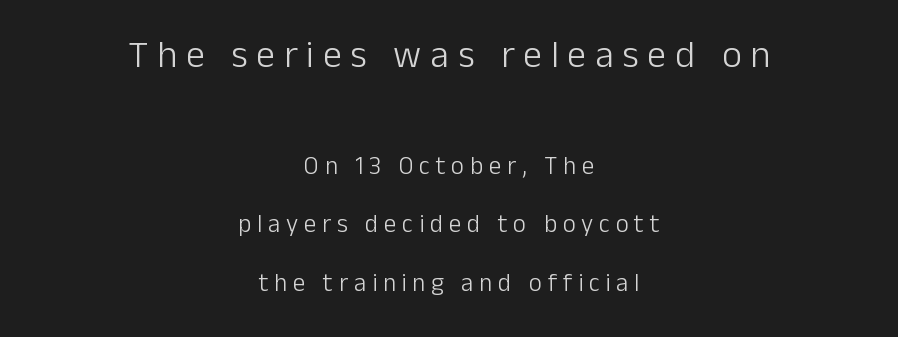
The image shows 38 px light sans-serif type, upright; set centered, loose line spacing (2.35x), unusually wide letter spacing (+0.23 em), not underlined; the first (top) block is 1.52x larger; low stroke contrast and a medium x-height.
